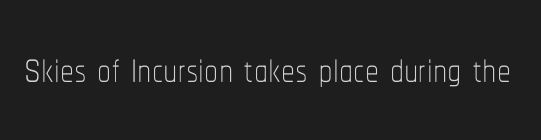
{"italic": "no", "bold": "no", "weight": "thin", "width": "condensed", "stroke_contrast": "low", "x_height": "medium", "monospaced": "no", "underline": "no", "letter_spacing": "normal", "letter_spacing_em": 0.0, "glyph_px": 56}
